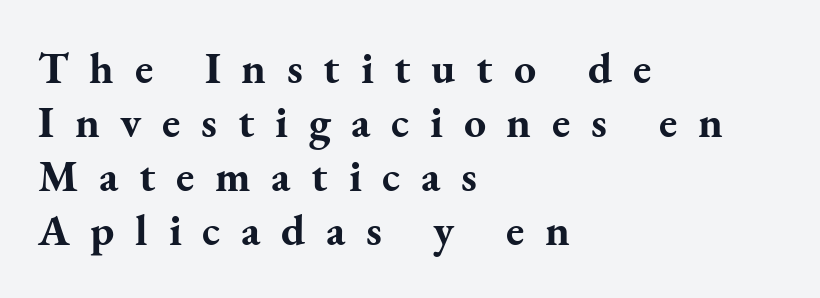
Q: Is the text bold? A: Yes.
Q: Is the text italic (slanted)? A: No, it is upright.
Q: Is the typeface a serif or a sans-serif typeface? A: Serif.
Q: Is the text underlined? A: No.
Q: How is the paragraph aligned? A: Left-aligned.
Q: Is the spacing between letters normal or unusually wide? A: Unusually wide.
Q: Width (condensed, normal, or wide)? A: Normal.
Q: Stroke contrast? A: Medium.
Q: x-height? A: Small.
Q: Monospaced? A: No.
